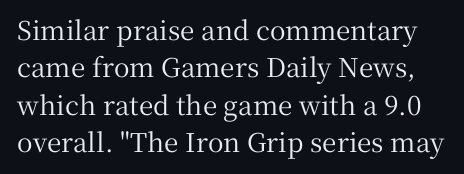
The image shows 26 px text type, upright; set normal line spacing (1.44x), normal letter spacing, not underlined.
